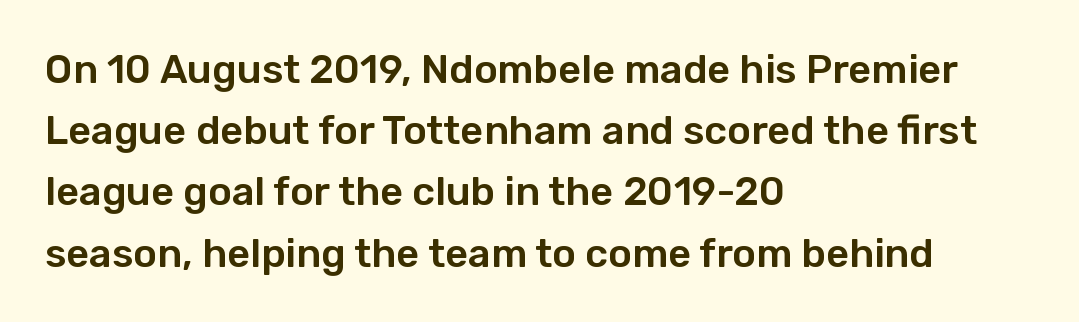
{"serif": "no", "italic": "no", "width": "normal", "stroke_contrast": "low", "x_height": "medium", "monospaced": "no", "underline": "no", "align": "left", "line_spacing": "normal", "line_spacing_ratio": 1.53, "letter_spacing": "normal", "letter_spacing_em": 0.0, "glyph_px": 40}
